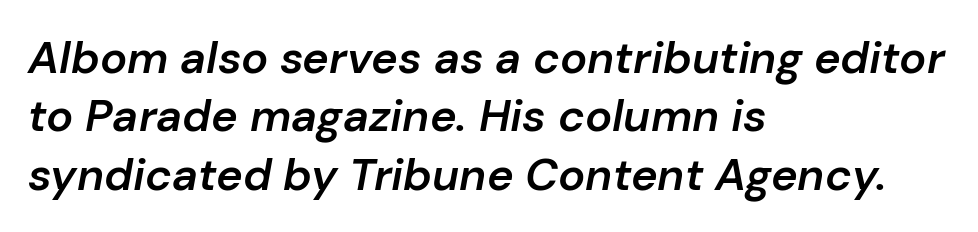
The image shows 45 px semibold type, italic (leaning right); set left-aligned, normal line spacing (1.3x), normal letter spacing, not underlined; low stroke contrast and a medium x-height.
